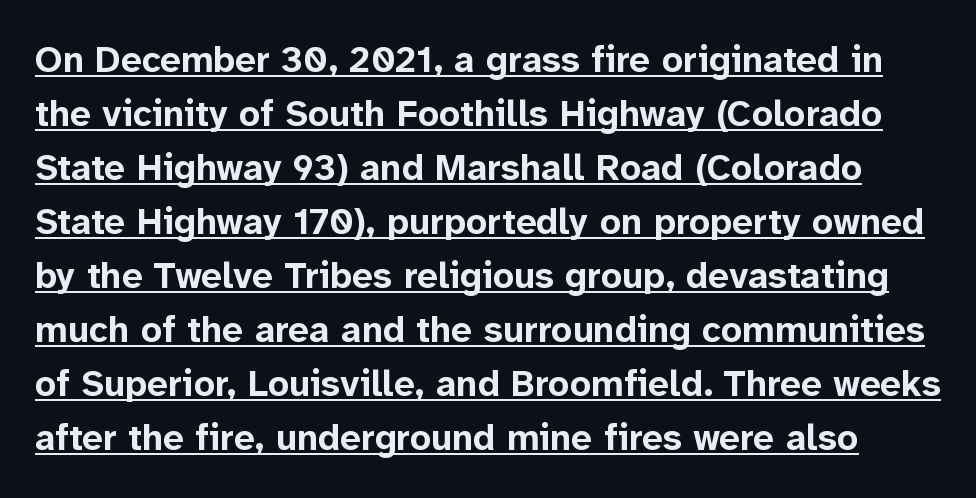
{"serif": "no", "italic": "no", "bold": "yes", "weight": "bold", "width": "normal", "stroke_contrast": "low", "x_height": "medium", "monospaced": "no", "underline": "yes", "line_spacing": "normal", "line_spacing_ratio": 1.46, "letter_spacing": "normal", "letter_spacing_em": 0.0, "glyph_px": 37}
